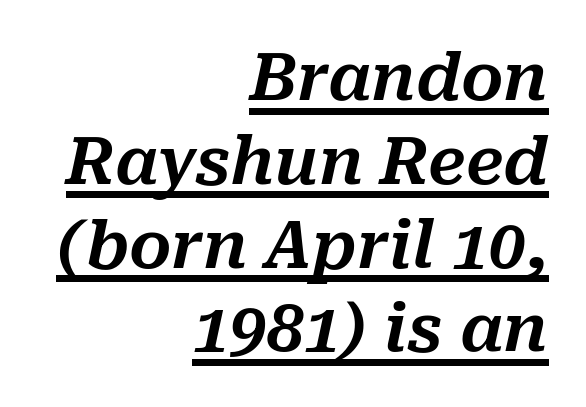
Do the characters align in a grid? No, the font is proportional. Which margin do the lines hug? The right one — the left edge is uneven. Standard letterfit; no display-style spreading of the glyphs. This sample uses an oblique cut, with every glyph tilted off the vertical. This sample keeps an unexceptional amount of space between lines. This sample carries an underscore along the baseline area.
